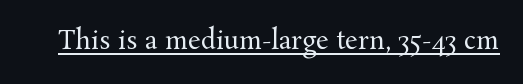
The image shows 25 px text type, upright; set normal letter spacing, underlined.
